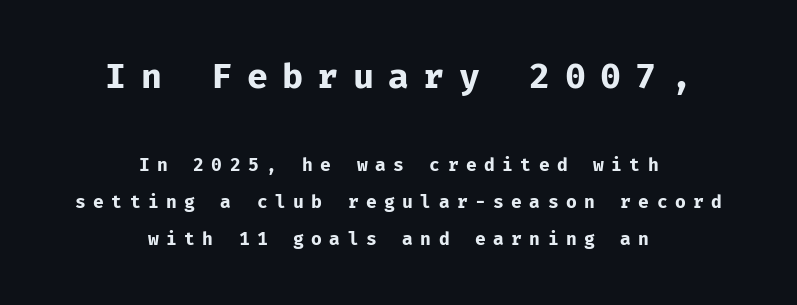
{"serif": "no", "italic": "no", "bold": "yes", "weight": "bold", "width": "normal", "stroke_contrast": "low", "x_height": "medium", "monospaced": "yes", "underline": "no", "align": "center", "line_spacing": "loose", "line_spacing_ratio": 2.04, "letter_spacing": "wide", "letter_spacing_em": 0.41, "larger_block": "first", "size_ratio": 1.94, "glyph_px": 35}
